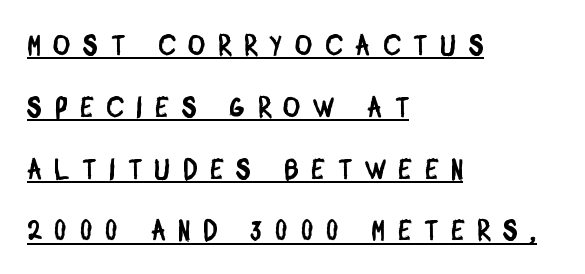
{"serif": "no", "width": "condensed", "stroke_contrast": "low", "x_height": "large", "monospaced": "no", "underline": "yes", "align": "left", "line_spacing": "loose", "line_spacing_ratio": 2.13, "letter_spacing": "wide", "letter_spacing_em": 0.45, "glyph_px": 29}
